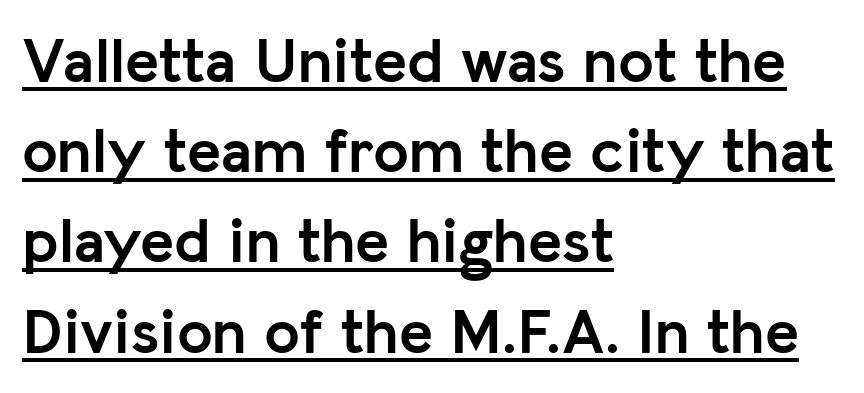
The image shows 64 px semibold sans-serif type, upright; set left-aligned, normal line spacing (1.41x), normal letter spacing, underlined; low stroke contrast and a medium x-height.
